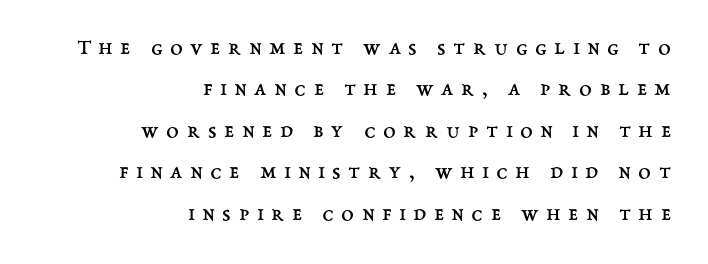
{"italic": "no", "bold": "no", "underline": "no", "align": "right", "line_spacing_ratio": 1.8, "letter_spacing": "wide", "letter_spacing_em": 0.33, "glyph_px": 23}
